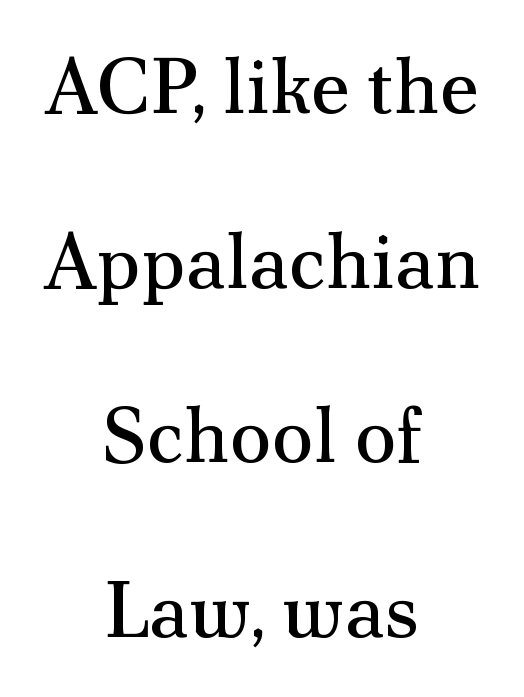
Q: Is the text bold? A: No.
Q: Is the text italic (slanted)? A: No, it is upright.
Q: Is the typeface a serif or a sans-serif typeface? A: Serif.
Q: Is the text underlined? A: No.
Q: How is the paragraph aligned? A: Centered.
Q: Is the spacing between letters normal or unusually wide? A: Normal.
Q: Is the spacing between lines tight, normal or loose? A: Loose.
Q: Width (condensed, normal, or wide)? A: Normal.
Q: Stroke contrast? A: Medium.
Q: x-height? A: Small.
Q: Monospaced? A: No.
